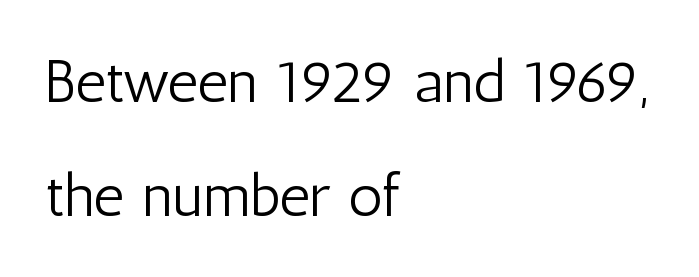
Whoever set this chose breathing room over compactness in the vertical rhythm. You can tell from the bare stems that sans-serif type was used. The string is rendered with underlining switched off. The horizontal fit of the characters is conventional and even. A typesetter would mark this as roman, not italic. A classic flush-left, rag-right setting is used for this passage.
